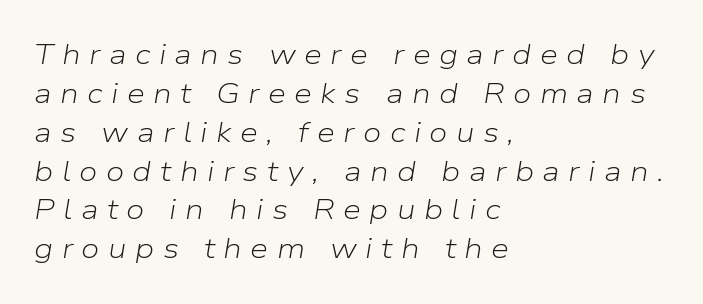
The image shows 29 px light type, italic (leaning right); set left-aligned, normal line spacing (1.34x), unusually wide letter spacing (+0.29 em), not underlined; low stroke contrast and a medium x-height.
